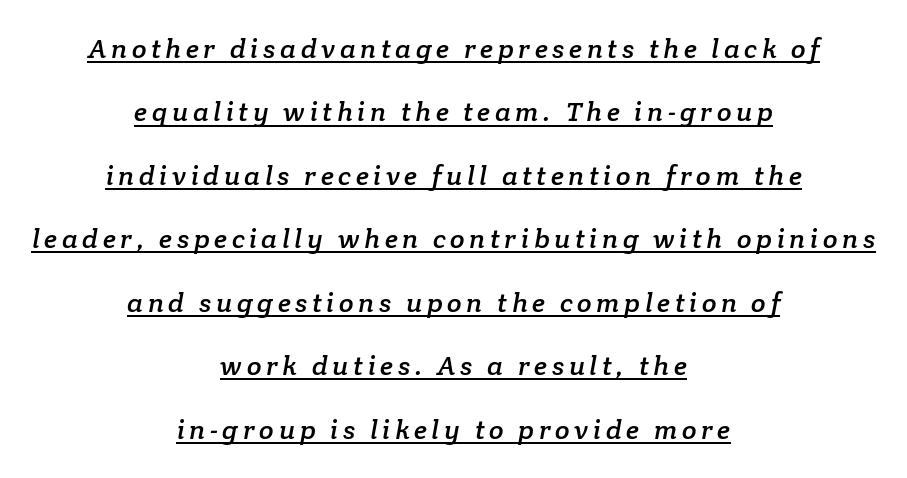
Q: Is the text underlined? A: Yes.
Q: How is the paragraph aligned? A: Centered.
Q: Is the spacing between lines tight, normal or loose? A: Loose.
